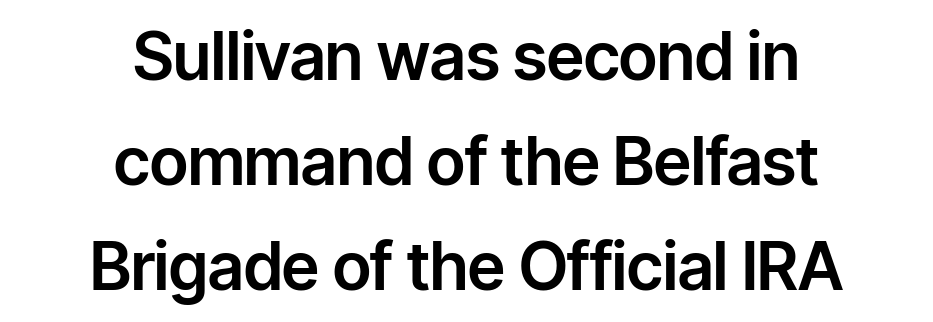
The image shows 66 px sans-serif type, upright; set centered, normal line spacing (1.59x), normal letter spacing, not underlined; low stroke contrast and a medium x-height.
